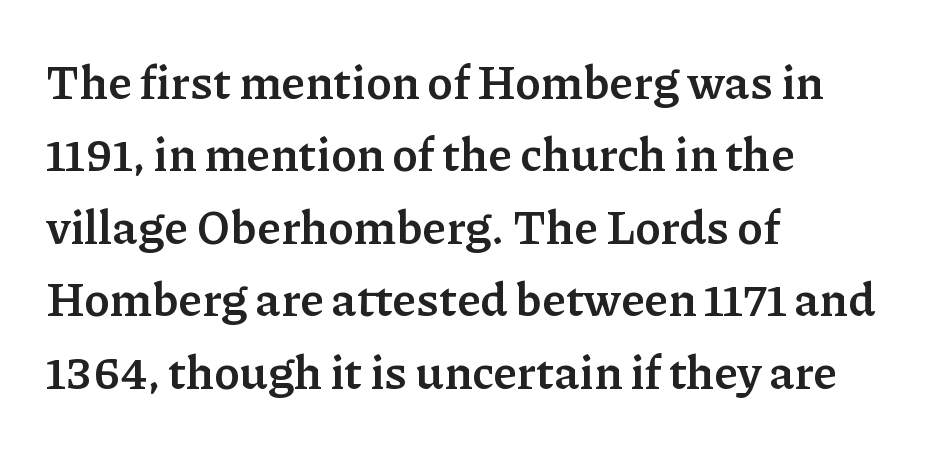
In terms of leading, this rendering sits right in the middle. It's the straight-up-and-down kind of type. Honestly, the letter spacing is just normal — you wouldn't notice it. Line beginnings align vertically; line endings do not. Proportional: the letters do not fall into vertical columns.
